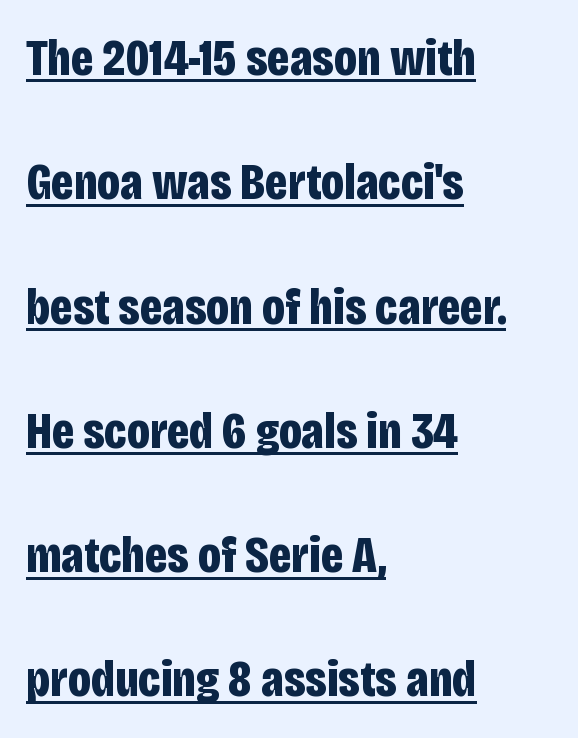
{"serif": "no", "italic": "no", "bold": "yes", "weight": "bold", "width": "condensed", "stroke_contrast": "low", "x_height": "large", "monospaced": "no", "underline": "yes", "align": "left", "line_spacing": "loose", "line_spacing_ratio": 2.39, "letter_spacing": "normal", "letter_spacing_em": 0.0, "glyph_px": 52}
